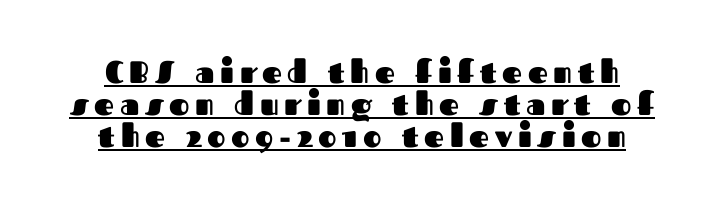
Q: Is the text bold? A: Yes.
Q: Is the text italic (slanted)? A: No, it is upright.
Q: Is the typeface a serif or a sans-serif typeface? A: Sans-serif.
Q: Is the text underlined? A: Yes.
Q: How is the paragraph aligned? A: Centered.
Q: Is the spacing between lines tight, normal or loose? A: Tight.
Q: Width (condensed, normal, or wide)? A: Normal.
Q: Stroke contrast? A: Medium.
Q: x-height? A: Medium.
Q: Monospaced? A: No.
